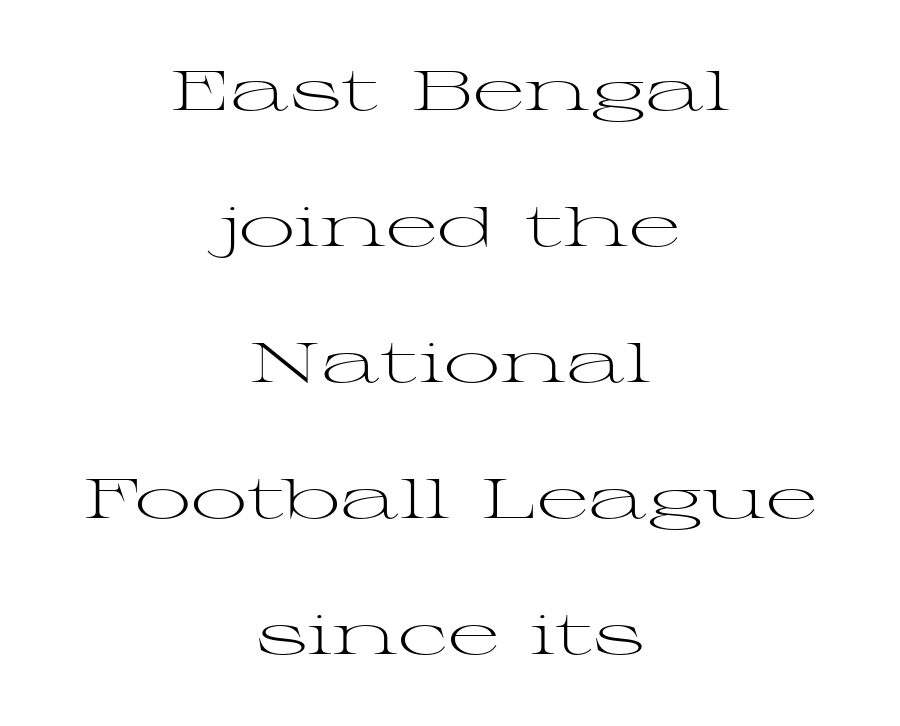
Q: Is the text bold? A: No.
Q: Is the text italic (slanted)? A: No, it is upright.
Q: Is the typeface a serif or a sans-serif typeface? A: Serif.
Q: Is the text underlined? A: No.
Q: How is the paragraph aligned? A: Centered.
Q: Is the spacing between letters normal or unusually wide? A: Normal.
Q: Is the spacing between lines tight, normal or loose? A: Loose.
Q: Width (condensed, normal, or wide)? A: Wide.
Q: Stroke contrast? A: Medium.
Q: x-height? A: Medium.
Q: Monospaced? A: No.
